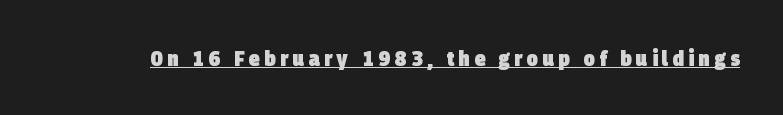
In terms of letterspacing, this is a distinctly airy, spread setting. Compared with undecorated copy, this sample adds a rule below the words. What weight is shown? A full bold with thick strokes.
